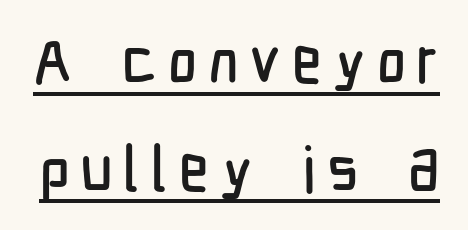
Q: Is the text italic (slanted)? A: No, it is upright.
Q: Is the typeface a serif or a sans-serif typeface? A: Sans-serif.
Q: Is the text underlined? A: Yes.
Q: Width (condensed, normal, or wide)? A: Condensed.
Q: Stroke contrast? A: Low.
Q: x-height? A: Medium.
Q: Monospaced? A: No.
